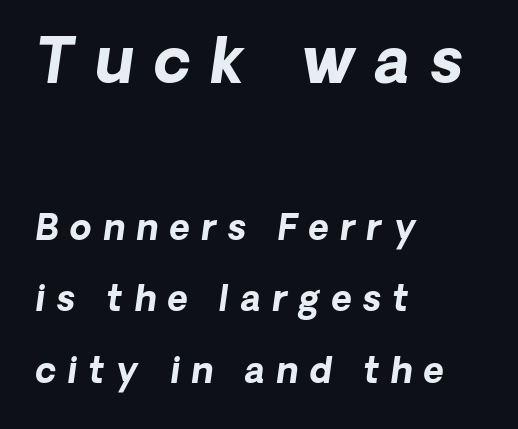
Q: Is the text bold? A: Yes.
Q: Is the typeface a serif or a sans-serif typeface? A: Sans-serif.
Q: Is the text underlined? A: No.
Q: How is the paragraph aligned? A: Left-aligned.
Q: Is the spacing between letters normal or unusually wide? A: Unusually wide.
Q: Is the spacing between lines tight, normal or loose? A: Loose.
Q: Which block of text is set in a larger size, the first (top) or the second (bottom)? A: The first (top) one.
Q: Width (condensed, normal, or wide)? A: Normal.
Q: Stroke contrast? A: Low.
Q: x-height? A: Medium.
Q: Monospaced? A: No.
